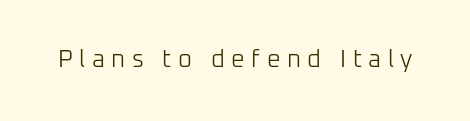
Q: Is the text bold? A: No.
Q: Is the text italic (slanted)? A: No, it is upright.
Q: Is the text underlined? A: No.
Q: Is the spacing between letters normal or unusually wide? A: Unusually wide.
